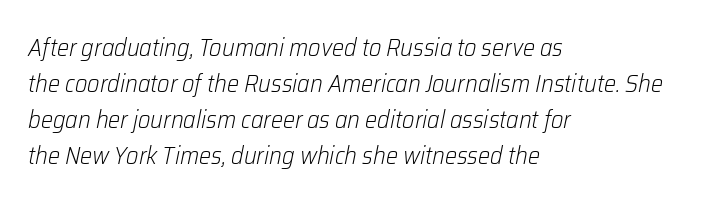
{"italic": "yes", "lean": "right", "slant_degrees": 12, "bold": "no", "underline": "no", "align": "left", "line_spacing": "normal", "line_spacing_ratio": 1.5, "letter_spacing": "normal", "letter_spacing_em": 0.0, "glyph_px": 24}
